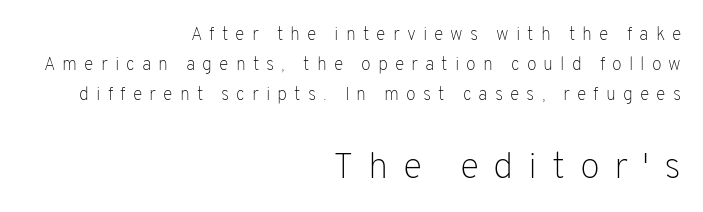
The glyphs in this specimen are sans serif. These glyphs show unthickened strokes, regular width or finer. These lines stack with their right ends in a neat column. Designer's note — italics off, roman on. Between these two stacked blocks, the lower one wins on size. Glance below the letters and you will spot only blank space.
